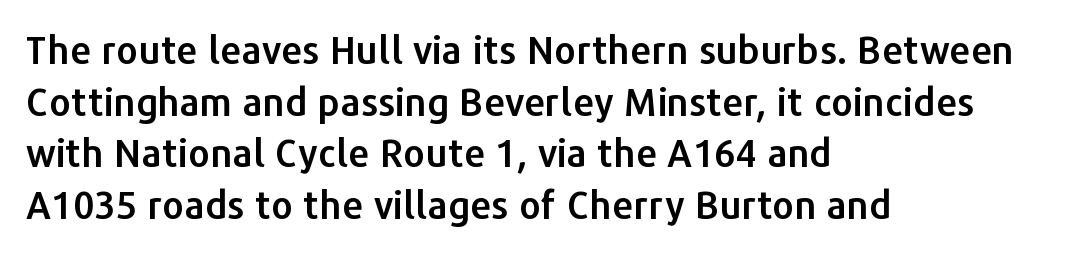
{"serif": "no", "italic": "no", "width": "normal", "stroke_contrast": "low", "x_height": "medium", "monospaced": "no", "underline": "no", "align": "left", "line_spacing": "normal", "line_spacing_ratio": 1.36, "letter_spacing": "normal", "letter_spacing_em": 0.0, "glyph_px": 38}
